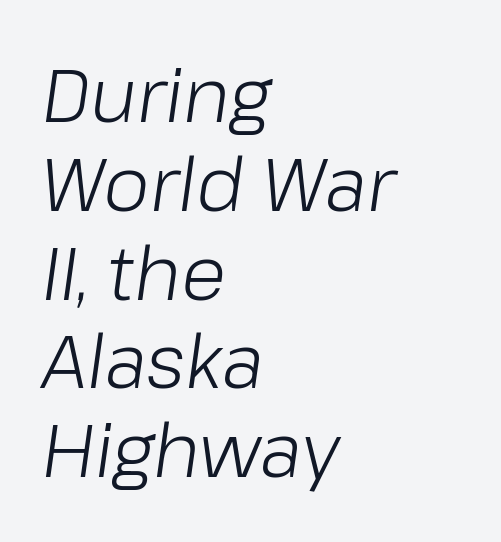
Style check: oblique. A quiet, ordinary-to-light weight characterises the typeface. Do the characters align in a grid? No, the font is proportional. Nobody drew a line under any word here.
